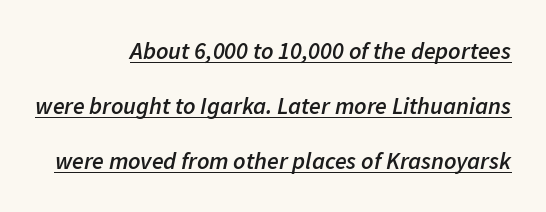
The image shows 24 px text type, italic (leaning right); set right-aligned, loose line spacing (2.3x), normal letter spacing, underlined.
